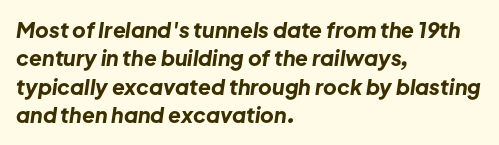
Slanted lettering throughout. Short and long lines alike share a common starting point at left. Students, this is bold: see how much ink each stroke carries. Check under the words: just untouched page.
